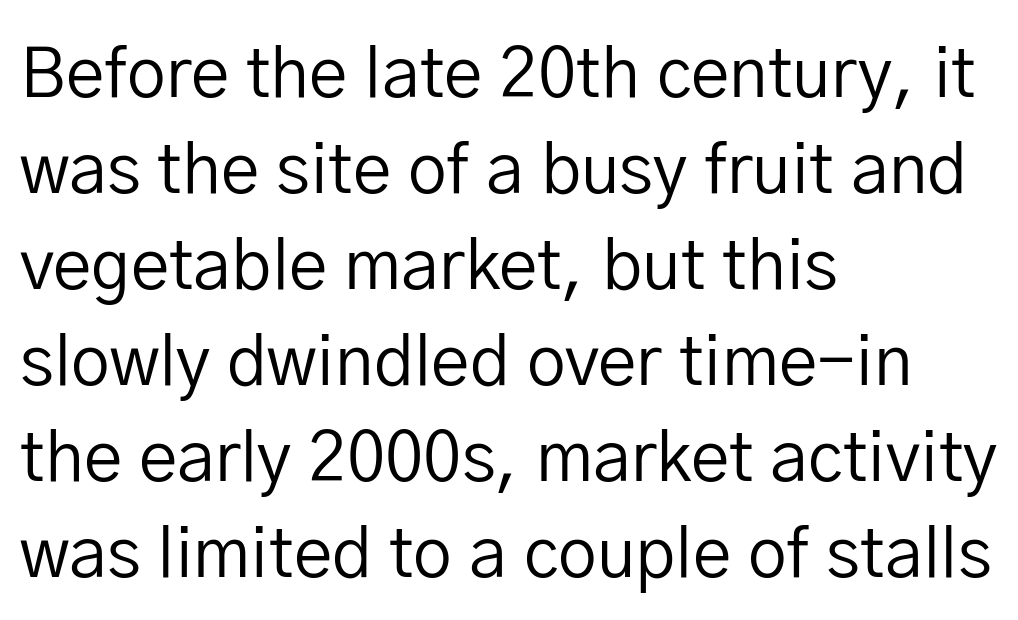
Q: Is the text bold? A: No.
Q: Is the text italic (slanted)? A: No, it is upright.
Q: Is the typeface a serif or a sans-serif typeface? A: Sans-serif.
Q: Is the text underlined? A: No.
Q: How is the paragraph aligned? A: Left-aligned.
Q: Is the spacing between letters normal or unusually wide? A: Normal.
Q: Is the spacing between lines tight, normal or loose? A: Normal.
Q: Width (condensed, normal, or wide)? A: Normal.
Q: Stroke contrast? A: Low.
Q: x-height? A: Medium.
Q: Monospaced? A: No.
